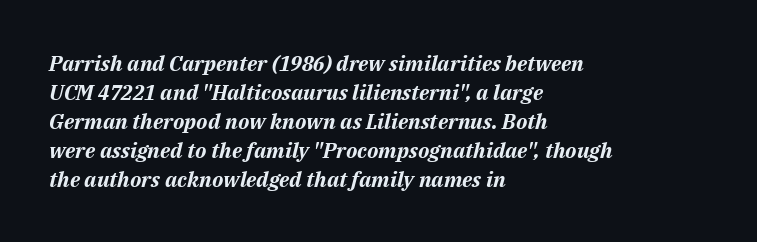
The horizontal fit of the characters is conventional and even. Stroke thickness is high; the sample reads as a true bold. A normal amount of white space separates one row of letters from the next. Notice how the passage keeps a crisp vertical edge on the left only.
